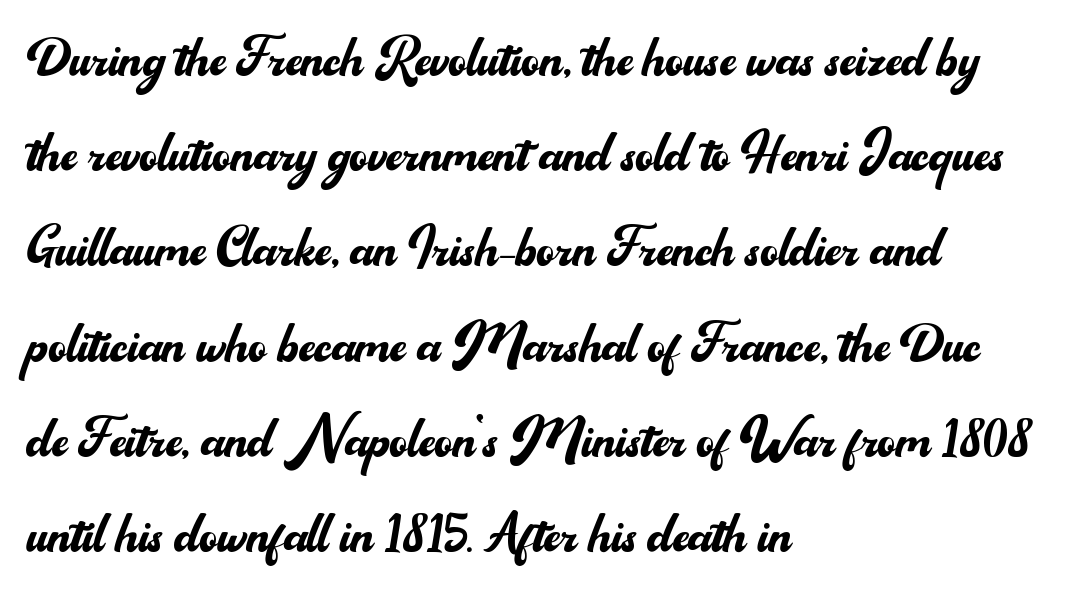
{"serif": "no", "bold": "no", "weight": "regular", "width": "normal", "stroke_contrast": "medium", "x_height": "small", "monospaced": "no", "underline": "no", "align": "left", "line_spacing": "normal", "line_spacing_ratio": 1.38, "letter_spacing": "normal", "letter_spacing_em": 0.0, "glyph_px": 69}
